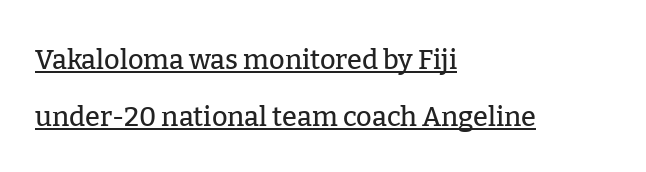
You can tell it's not italic because the verticals are truly vertical. The string is rendered with underlining switched on. Words appear dense and cohesive because spacing is normal. The text block is weighted toward the left margin, trailing off unevenly rightward. Widely set lines give the paragraph a tall, airy silhouette.
